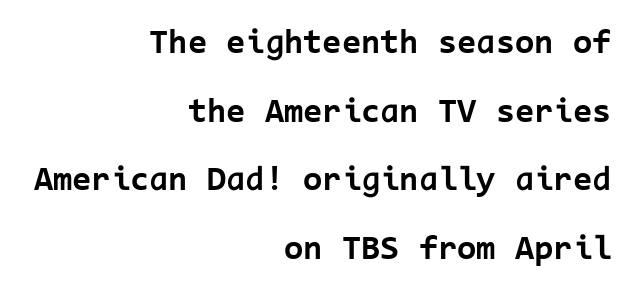
{"serif": "no", "italic": "no", "bold": "yes", "weight": "bold", "width": "normal", "stroke_contrast": "low", "x_height": "medium", "monospaced": "yes", "underline": "no", "align": "right", "line_spacing": "loose", "line_spacing_ratio": 1.96, "letter_spacing": "normal", "letter_spacing_em": 0.0, "glyph_px": 35}
